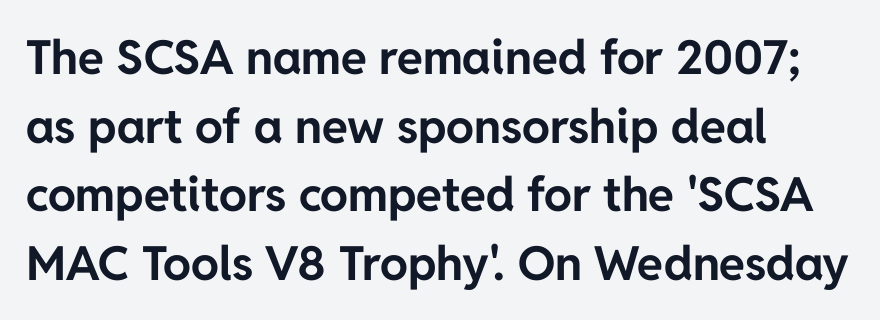
{"serif": "no", "italic": "no", "bold": "yes", "weight": "bold", "width": "normal", "stroke_contrast": "low", "x_height": "medium", "monospaced": "no", "underline": "no", "align": "left", "line_spacing": "normal", "line_spacing_ratio": 1.46, "letter_spacing": "normal", "letter_spacing_em": 0.0, "glyph_px": 47}
